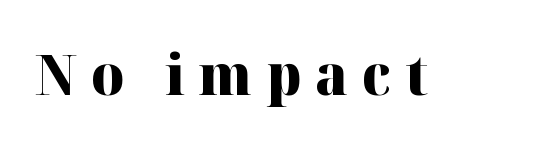
{"serif": "yes", "italic": "no", "bold": "yes", "weight": "heavy", "width": "normal", "stroke_contrast": "high", "x_height": "medium", "monospaced": "no", "underline": "no", "letter_spacing": "wide", "letter_spacing_em": 0.25, "glyph_px": 56}
